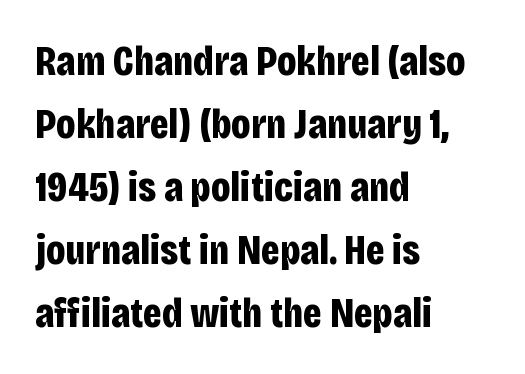
Q: Is the text bold? A: Yes.
Q: Is the text italic (slanted)? A: No, it is upright.
Q: Is the typeface a serif or a sans-serif typeface? A: Sans-serif.
Q: Is the text underlined? A: No.
Q: How is the paragraph aligned? A: Left-aligned.
Q: Is the spacing between letters normal or unusually wide? A: Normal.
Q: Is the spacing between lines tight, normal or loose? A: Normal.
Q: Width (condensed, normal, or wide)? A: Condensed.
Q: Stroke contrast? A: Low.
Q: x-height? A: Large.
Q: Monospaced? A: No.
